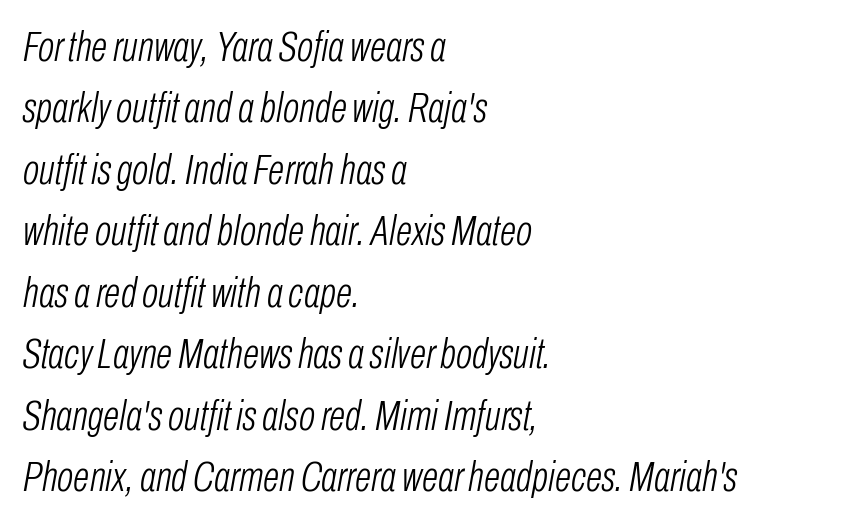
The image shows 43 px light, condensed type, italic (leaning right); set left-aligned, normal line spacing (1.43x), normal letter spacing, not underlined; low stroke contrast and a medium x-height.
